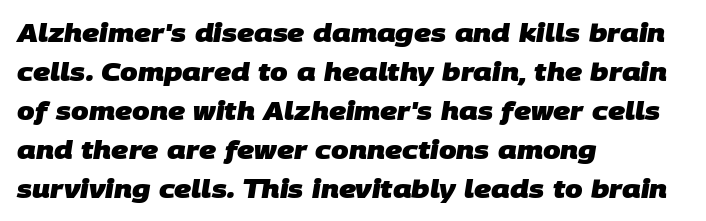
{"bold": "yes", "underline": "no", "align": "left", "line_spacing": "normal", "line_spacing_ratio": 1.56, "letter_spacing": "normal", "letter_spacing_em": 0.0, "glyph_px": 25}
